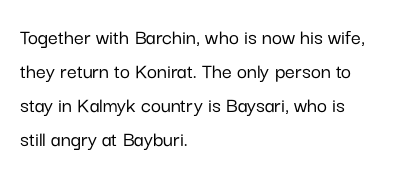
Inter-character spacing is left at the font's built-in metrics. A bare baseline throughout the passage. The typography opts for an upright posture over an oblique one. Casual observation: everything's shoved over to the left.
